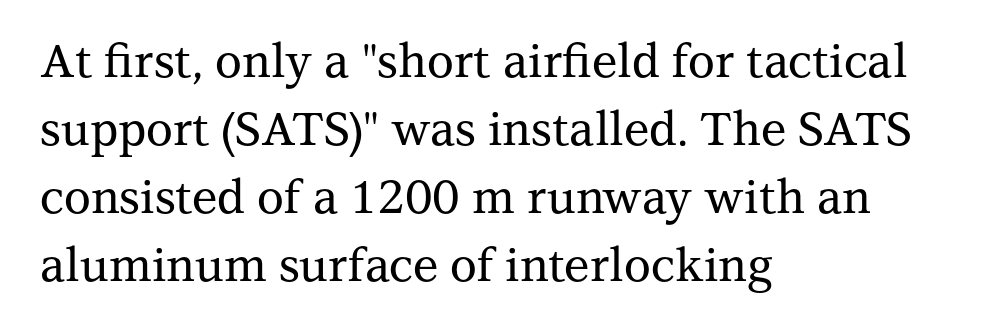
Q: Is the text italic (slanted)? A: No, it is upright.
Q: Is the typeface a serif or a sans-serif typeface? A: Serif.
Q: Is the text underlined? A: No.
Q: How is the paragraph aligned? A: Left-aligned.
Q: Is the spacing between letters normal or unusually wide? A: Normal.
Q: Is the spacing between lines tight, normal or loose? A: Normal.
Q: Width (condensed, normal, or wide)? A: Normal.
Q: Stroke contrast? A: Medium.
Q: x-height? A: Medium.
Q: Monospaced? A: No.
